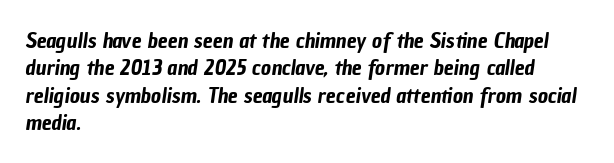
The image shows 22 px text type; set left-aligned, line spacing 1.24x, normal letter spacing, not underlined.
